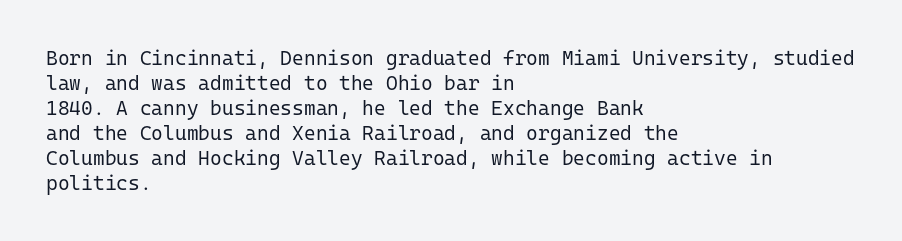
Q: Is the text bold? A: No.
Q: Is the text italic (slanted)? A: No, it is upright.
Q: Is the text underlined? A: No.
Q: How is the paragraph aligned? A: Left-aligned.
Q: Is the spacing between letters normal or unusually wide? A: Normal.
Q: Is the spacing between lines tight, normal or loose? A: Normal.
